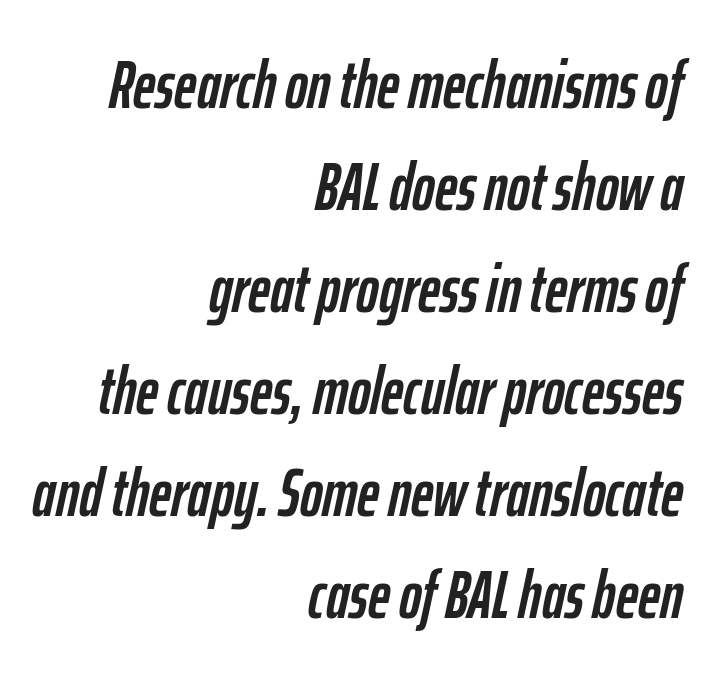
{"italic": "yes", "lean": "right", "slant_degrees": 12, "width": "condensed", "stroke_contrast": "low", "x_height": "medium", "monospaced": "no", "underline": "no", "align": "right", "line_spacing": "normal", "line_spacing_ratio": 1.5, "letter_spacing": "normal", "letter_spacing_em": 0.0, "glyph_px": 68}
